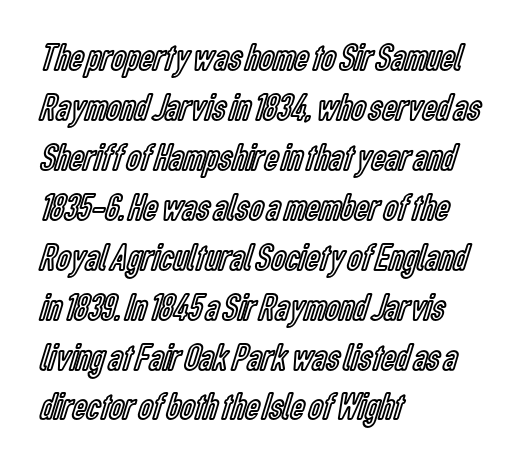
The image shows 39 px condensed type; set left-aligned, normal line spacing (1.28x), normal letter spacing, not underlined; a medium x-height.
